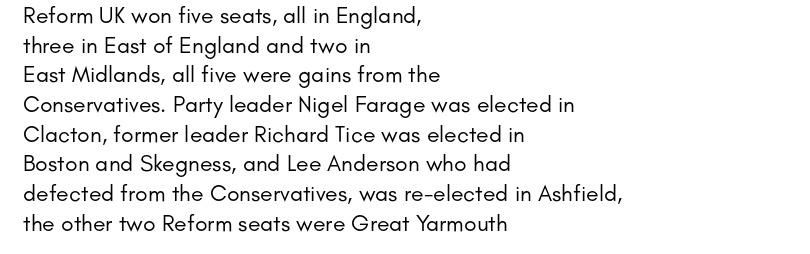
The image shows 23 px text type, upright; set left-aligned, normal line spacing (1.29x), normal letter spacing, not underlined.
